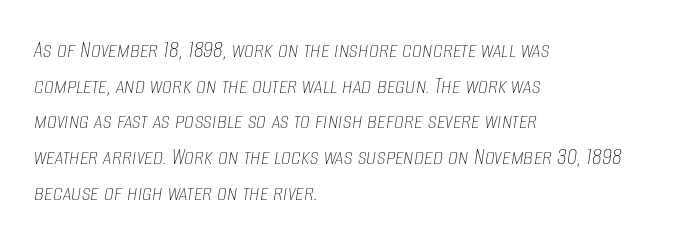
A bare baseline throughout the passage. One-word summary of the alignment: left. In terms of posture, this sample is oblique. Leading matches the norm, producing a regular column.
